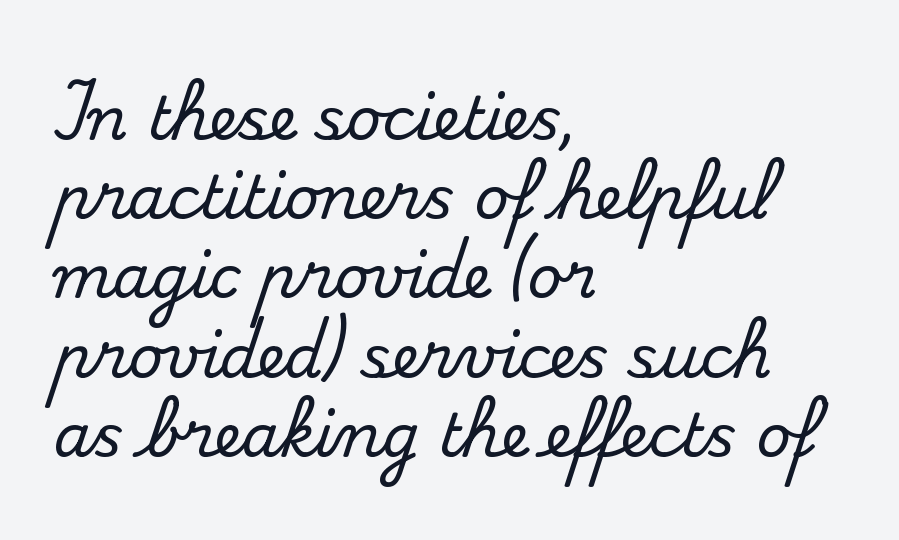
In terms of leading, this rendering sits right in the middle. The space beneath each line is pristine and unruled. The gaps between neighbouring characters are ordinary and unremarkable.
